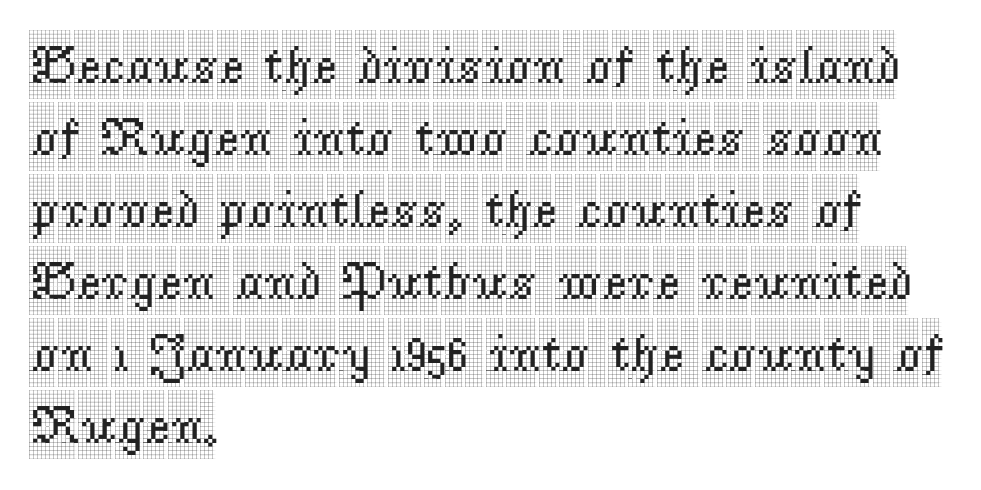
{"serif": "yes", "italic": "no", "width": "condensed", "x_height": "large", "monospaced": "no", "underline": "no", "align": "left", "line_spacing": "normal", "line_spacing_ratio": 1.36, "letter_spacing": "normal", "letter_spacing_em": 0.0, "glyph_px": 53}
